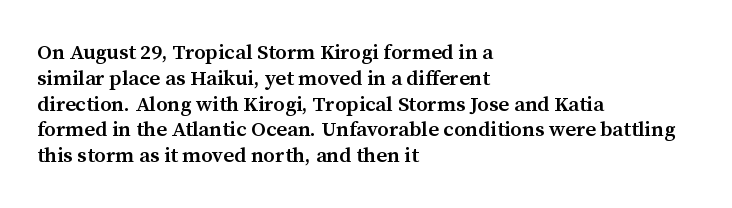
Q: Is the text bold? A: Semi-bold.
Q: Is the text italic (slanted)? A: No, it is upright.
Q: Is the text underlined? A: No.
Q: How is the paragraph aligned? A: Left-aligned.
Q: Is the spacing between letters normal or unusually wide? A: Normal.
